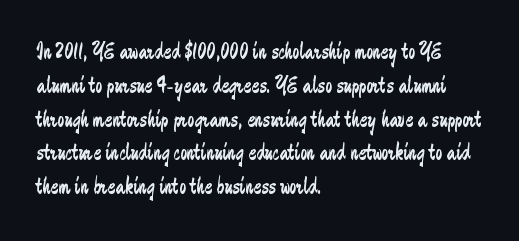
Just letters on the line, the space beneath them empty. Evenly set lines give the paragraph a standard silhouette. Heft: none added — not bold. Notice how the passage keeps a crisp vertical edge on the left only. No extra tracking has been applied to these lines.
